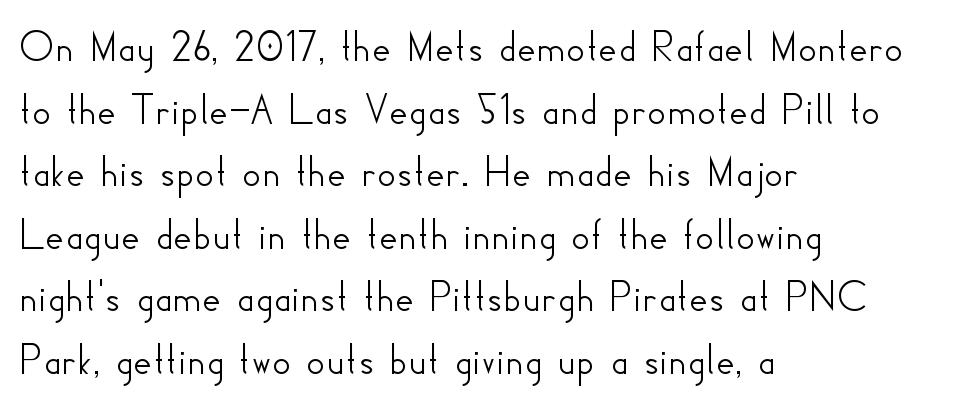
{"serif": "no", "italic": "no", "width": "normal", "stroke_contrast": "low", "x_height": "small", "monospaced": "no", "underline": "no", "align": "left", "line_spacing": "normal", "line_spacing_ratio": 1.36, "letter_spacing": "normal", "letter_spacing_em": 0.0, "glyph_px": 46}
